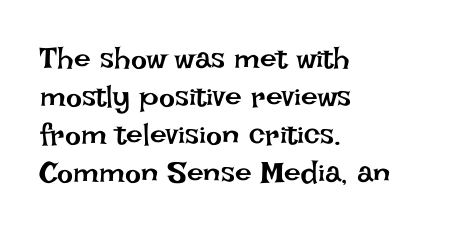
The image shows 30 px regular-weight type, upright; set left-aligned, normal line spacing (1.27x), normal letter spacing, not underlined; low stroke contrast and a large x-height.
